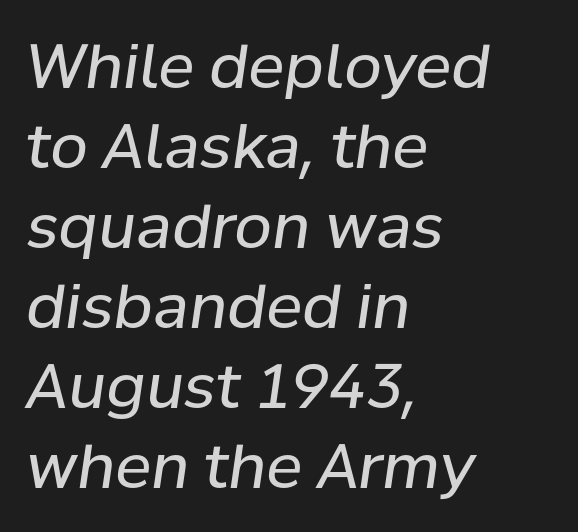
The image shows 61 px regular-weight type, italic (leaning right); set left-aligned, normal line spacing (1.31x), normal letter spacing, not underlined; low stroke contrast and a medium x-height.
